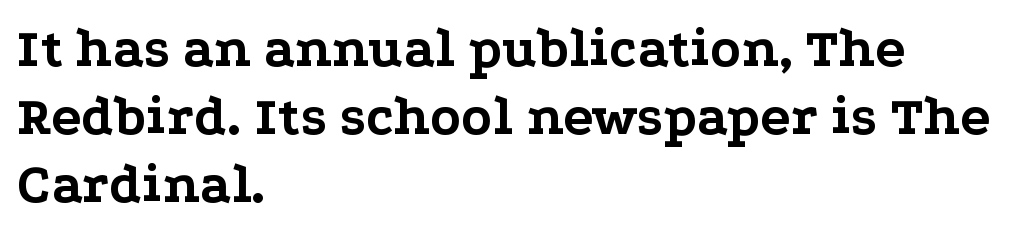
Q: Is the text bold? A: Yes.
Q: Is the text italic (slanted)? A: No, it is upright.
Q: Is the typeface a serif or a sans-serif typeface? A: Serif.
Q: Is the text underlined? A: No.
Q: How is the paragraph aligned? A: Left-aligned.
Q: Is the spacing between letters normal or unusually wide? A: Normal.
Q: Width (condensed, normal, or wide)? A: Wide.
Q: Stroke contrast? A: Low.
Q: x-height? A: Medium.
Q: Monospaced? A: No.
